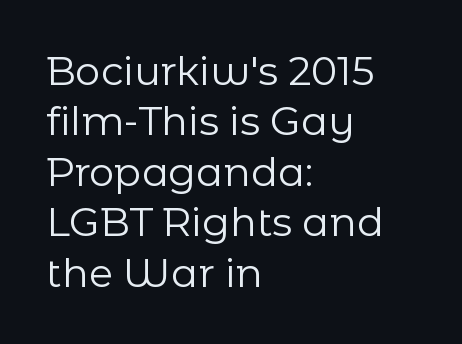
This sample has the flowing, uneven cadence of proportional lettering. You can tell from the bare stems that sans-serif type was used. The space beneath each line is pristine and unruled. Every character sits straight up, as roman type does. In terms of leading, this rendering sits right in the middle.
